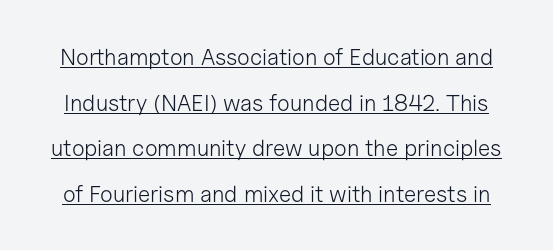
Q: Is the text bold? A: No.
Q: Is the text italic (slanted)? A: No, it is upright.
Q: Is the text underlined? A: Yes.
Q: Is the spacing between letters normal or unusually wide? A: Normal.
Q: Is the spacing between lines tight, normal or loose? A: Loose.
